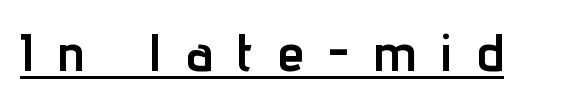
Q: Is the text bold? A: Yes.
Q: Is the text italic (slanted)? A: No, it is upright.
Q: Is the typeface a serif or a sans-serif typeface? A: Sans-serif.
Q: Is the text underlined? A: Yes.
Q: Is the spacing between letters normal or unusually wide? A: Unusually wide.
Q: Width (condensed, normal, or wide)? A: Condensed.
Q: Stroke contrast? A: Low.
Q: x-height? A: Medium.
Q: Monospaced? A: No.
